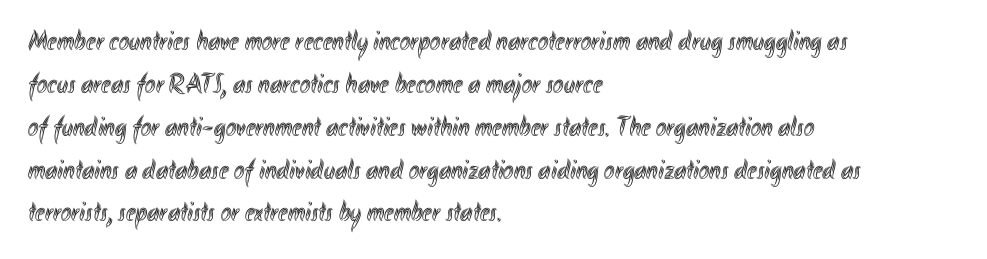
Varying glyph widths throughout — classic text-font behaviour. A student would call this left alignment; a typographer would say flush left, rag right. The space beneath each line is pristine and unruled. Does the leading feel generous? No, just average. Standard letterfit; no display-style spreading of the glyphs.
